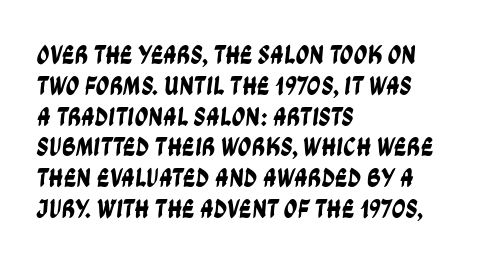
Q: Is the text underlined? A: No.
Q: How is the paragraph aligned? A: Left-aligned.
Q: Is the spacing between letters normal or unusually wide? A: Normal.
Q: Is the spacing between lines tight, normal or loose? A: Tight.
